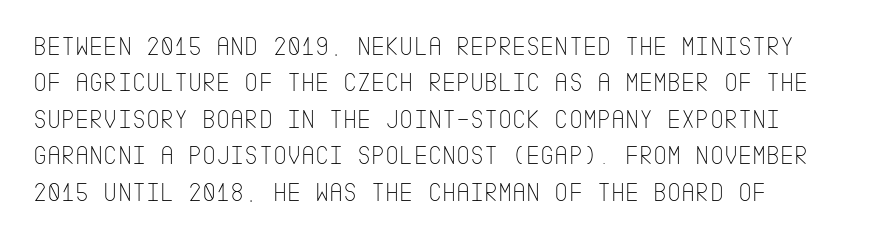
Q: Is the text bold? A: No.
Q: Is the text italic (slanted)? A: No, it is upright.
Q: Is the text underlined? A: No.
Q: Is the spacing between letters normal or unusually wide? A: Normal.
Q: Is the spacing between lines tight, normal or loose? A: Normal.
